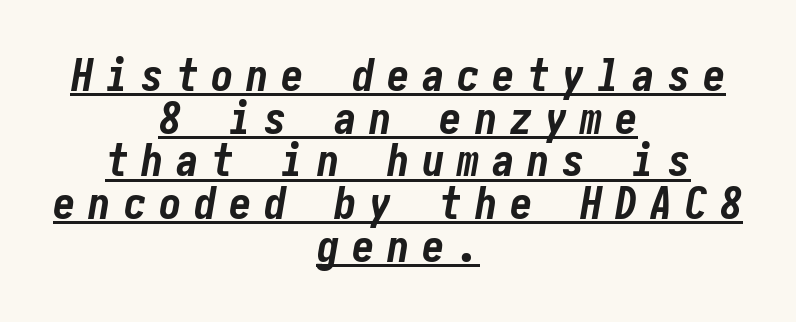
Q: Is the text bold? A: Yes.
Q: Is the text italic (slanted)? A: Yes, it leans right by about 10 degrees.
Q: Is the text underlined? A: Yes.
Q: How is the paragraph aligned? A: Centered.
Q: Is the spacing between letters normal or unusually wide? A: Unusually wide.
Q: Is the spacing between lines tight, normal or loose? A: Tight.
Q: Width (condensed, normal, or wide)? A: Condensed.
Q: Stroke contrast? A: Low.
Q: x-height? A: Medium.
